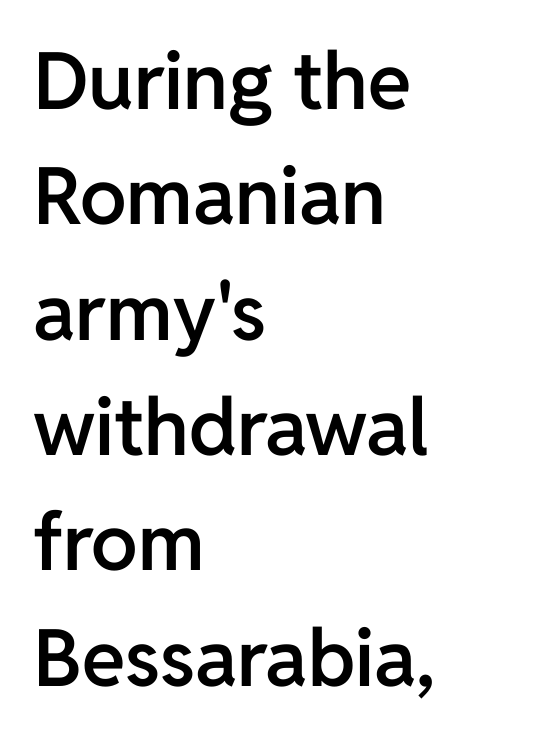
Q: Is the text bold? A: Semi-bold.
Q: Is the text italic (slanted)? A: No, it is upright.
Q: Is the typeface a serif or a sans-serif typeface? A: Sans-serif.
Q: Is the text underlined? A: No.
Q: How is the paragraph aligned? A: Left-aligned.
Q: Is the spacing between letters normal or unusually wide? A: Normal.
Q: Is the spacing between lines tight, normal or loose? A: Normal.
Q: Width (condensed, normal, or wide)? A: Normal.
Q: Stroke contrast? A: Low.
Q: x-height? A: Medium.
Q: Monospaced? A: No.
